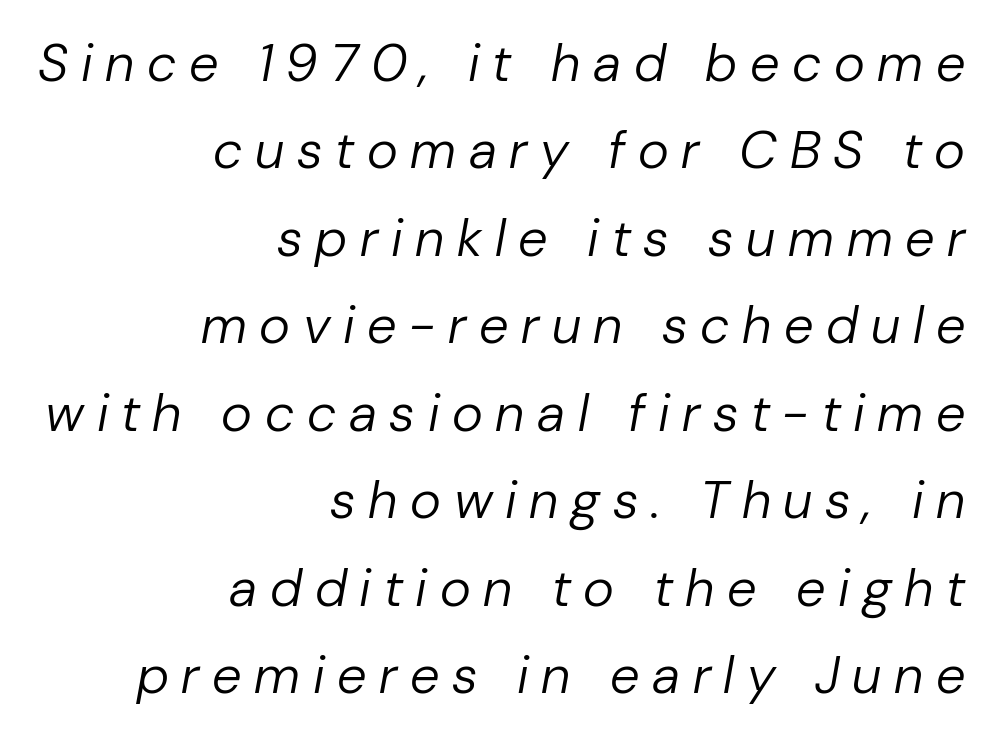
{"italic": "yes", "lean": "right", "slant_degrees": 10, "bold": "no", "weight": "regular", "width": "normal", "stroke_contrast": "low", "x_height": "medium", "monospaced": "no", "underline": "no", "align": "right", "line_spacing": "normal", "line_spacing_ratio": 1.65, "letter_spacing": "wide", "letter_spacing_em": 0.24, "glyph_px": 53}
